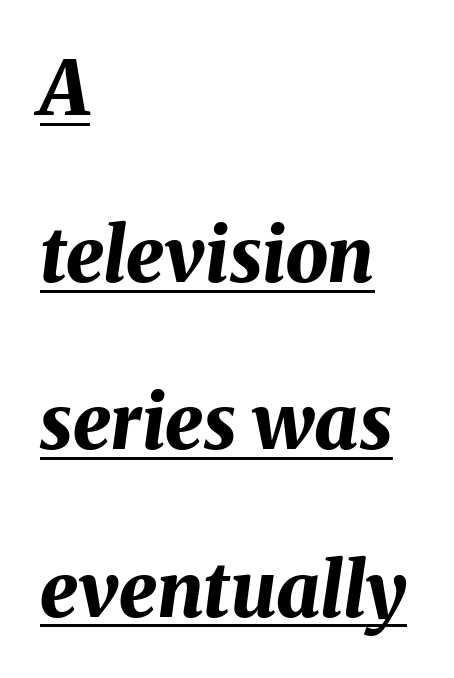
The image shows 76 px bold type, italic (leaning right); set left-aligned, loose line spacing (2.2x), normal letter spacing, underlined; medium stroke contrast and a medium x-height.
